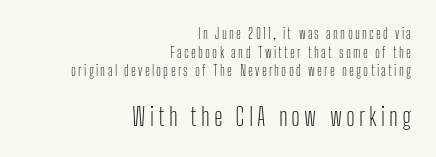
Q: Is the text bold? A: No.
Q: Is the text italic (slanted)? A: No, it is upright.
Q: Is the text underlined? A: No.
Q: How is the paragraph aligned? A: Right-aligned.
Q: Is the spacing between lines tight, normal or loose? A: Normal.
Q: Which block of text is set in a larger size, the first (top) or the second (bottom)? A: The second (bottom) one.
